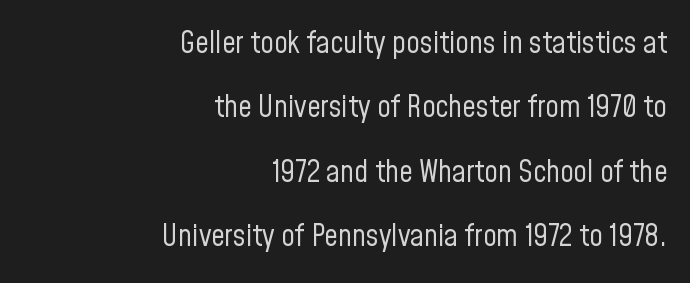
Q: Is the text bold? A: No.
Q: Is the text italic (slanted)? A: No, it is upright.
Q: Is the typeface a serif or a sans-serif typeface? A: Sans-serif.
Q: Is the text underlined? A: No.
Q: How is the paragraph aligned? A: Right-aligned.
Q: Is the spacing between letters normal or unusually wide? A: Normal.
Q: Is the spacing between lines tight, normal or loose? A: Loose.
Q: Width (condensed, normal, or wide)? A: Condensed.
Q: Stroke contrast? A: Low.
Q: x-height? A: Medium.
Q: Monospaced? A: No.
